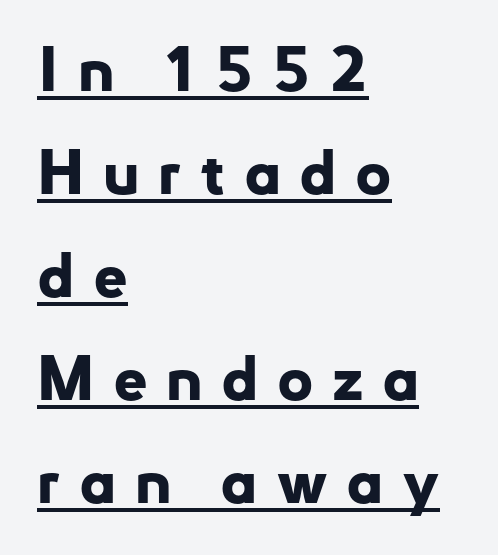
The image shows 61 px bold sans-serif type, upright; set left-aligned, normal line spacing (1.69x), unusually wide letter spacing (+0.3 em), underlined; low stroke contrast and a small x-height.
